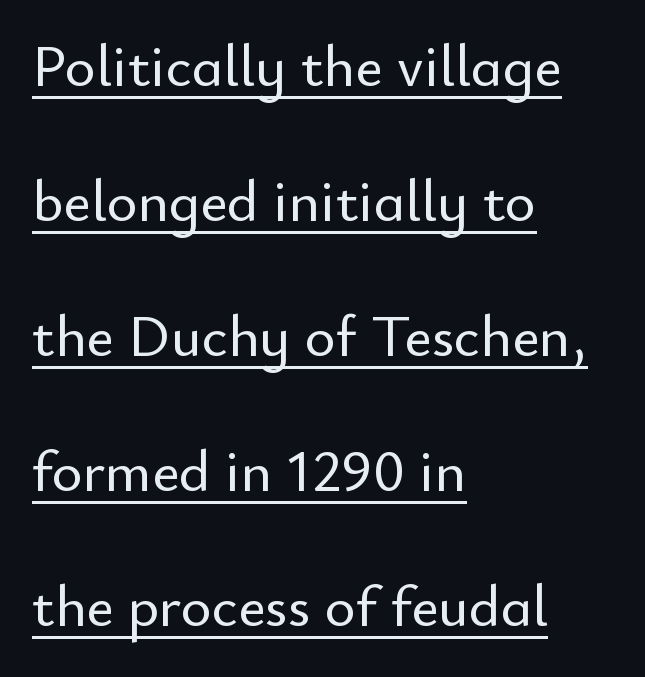
Q: Is the text italic (slanted)? A: No, it is upright.
Q: Is the typeface a serif or a sans-serif typeface? A: Sans-serif.
Q: Is the text underlined? A: Yes.
Q: How is the paragraph aligned? A: Left-aligned.
Q: Is the spacing between letters normal or unusually wide? A: Normal.
Q: Is the spacing between lines tight, normal or loose? A: Loose.
Q: Width (condensed, normal, or wide)? A: Normal.
Q: Stroke contrast? A: Low.
Q: x-height? A: Small.
Q: Monospaced? A: No.
